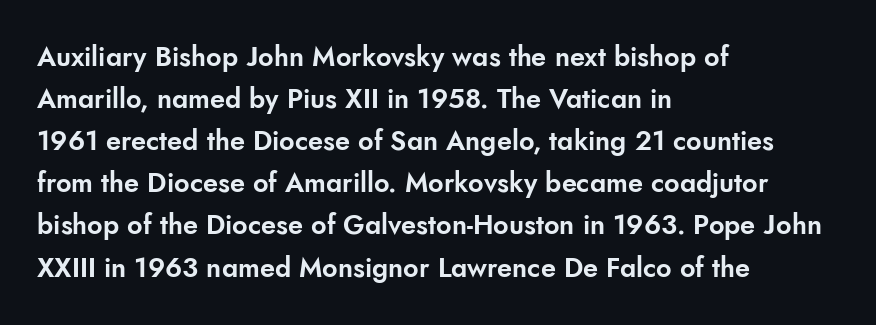
The image shows 27 px text type, upright; set left-aligned, normal line spacing (1.56x), normal letter spacing, not underlined.
